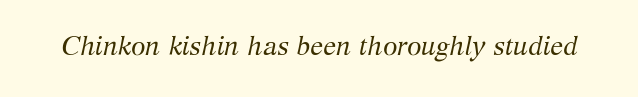
{"italic": "yes", "lean": "right", "slant_degrees": 12, "bold": "no", "underline": "no", "letter_spacing": "normal", "letter_spacing_em": 0.0, "glyph_px": 26}
